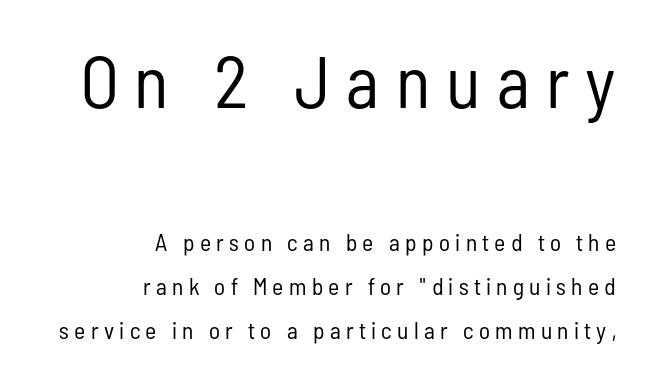
In this sample the first text group is rendered at the bigger scale. Notice how the passage keeps a crisp vertical edge on the right only. Vertical strokes here are truly vertical. Serifs: no, the terminals of the letterforms are clean. Bare-footed words on every line. Bold? No — there's no thickening of the strokes.
